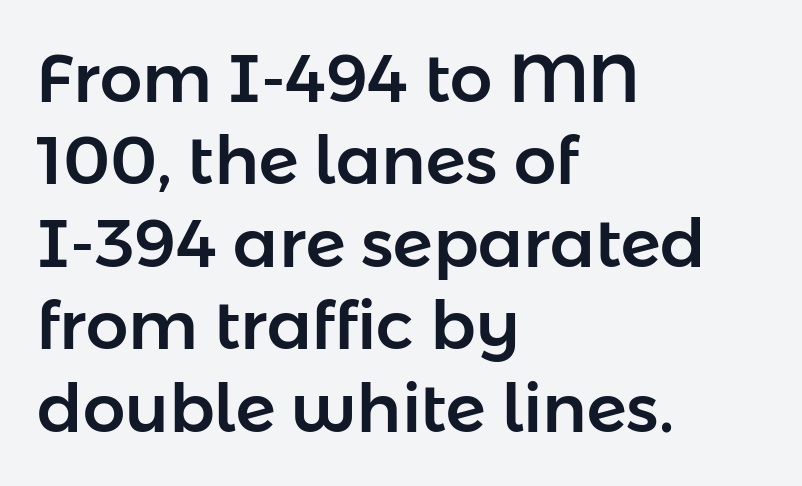
Q: Is the text italic (slanted)? A: No, it is upright.
Q: Is the typeface a serif or a sans-serif typeface? A: Sans-serif.
Q: Is the text underlined? A: No.
Q: How is the paragraph aligned? A: Left-aligned.
Q: Is the spacing between letters normal or unusually wide? A: Normal.
Q: Width (condensed, normal, or wide)? A: Normal.
Q: Stroke contrast? A: Low.
Q: x-height? A: Medium.
Q: Monospaced? A: No.
